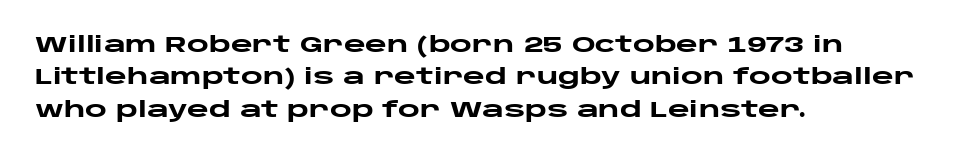
Unlike italic type, these characters show no tilt at all. Line starts are locked; line ends wander. Characters follow at the spacing the type designer built in. On the weight axis this lands at bold, roughly 700. The passage shown is not underscored anywhere.
